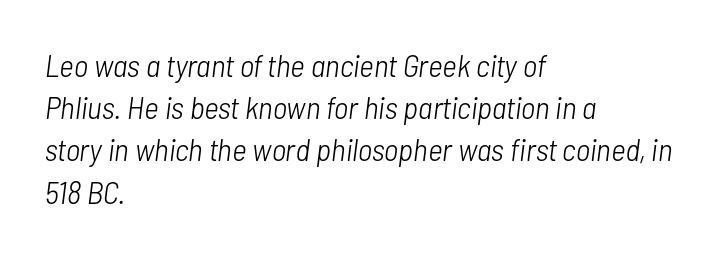
{"italic": "yes", "lean": "right", "slant_degrees": 7, "bold": "no", "weight": "light", "width": "condensed", "stroke_contrast": "low", "x_height": "medium", "monospaced": "no", "underline": "no", "align": "left", "line_spacing": "normal", "line_spacing_ratio": 1.32, "letter_spacing": "normal", "letter_spacing_em": 0.0, "glyph_px": 32}
